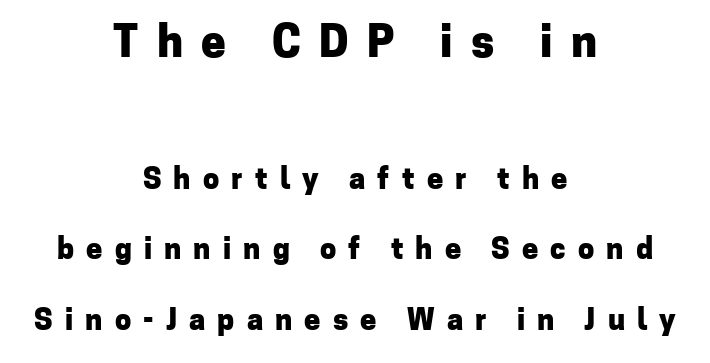
{"serif": "no", "italic": "no", "bold": "yes", "weight": "heavy", "width": "normal", "stroke_contrast": "low", "x_height": "medium", "monospaced": "no", "underline": "no", "align": "center", "line_spacing": "loose", "line_spacing_ratio": 2.44, "letter_spacing": "wide", "letter_spacing_em": 0.42, "larger_block": "first", "size_ratio": 1.52, "glyph_px": 44}
